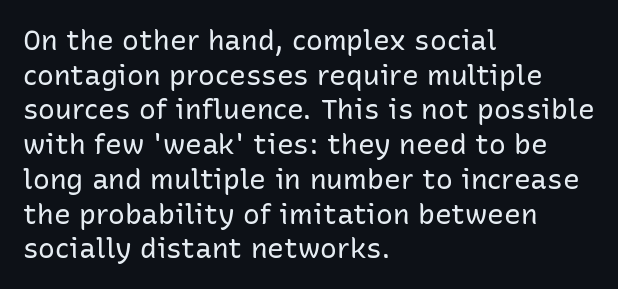
Q: Is the text bold? A: No.
Q: Is the text italic (slanted)? A: No, it is upright.
Q: Is the typeface a serif or a sans-serif typeface? A: Sans-serif.
Q: Is the text underlined? A: No.
Q: How is the paragraph aligned? A: Left-aligned.
Q: Is the spacing between letters normal or unusually wide? A: Normal.
Q: Width (condensed, normal, or wide)? A: Normal.
Q: Stroke contrast? A: Low.
Q: x-height? A: Medium.
Q: Monospaced? A: No.
